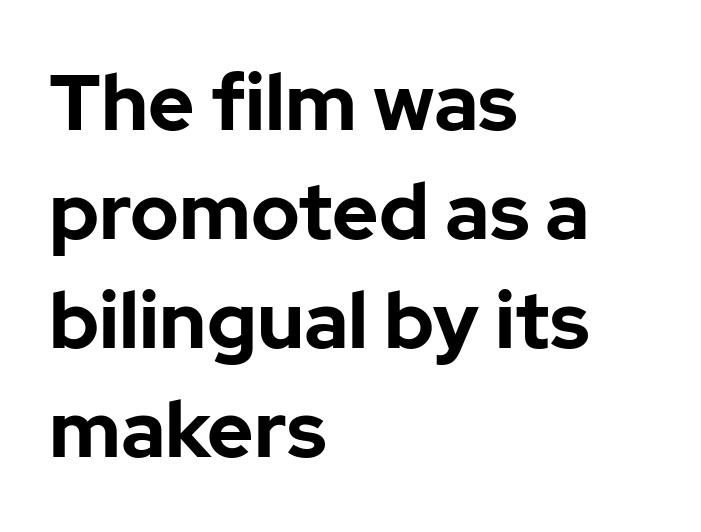
{"serif": "no", "italic": "no", "bold": "yes", "weight": "bold", "width": "normal", "stroke_contrast": "low", "x_height": "medium", "monospaced": "no", "underline": "no", "align": "left", "line_spacing": "normal", "line_spacing_ratio": 1.38, "letter_spacing": "normal", "letter_spacing_em": 0.0, "glyph_px": 79}
